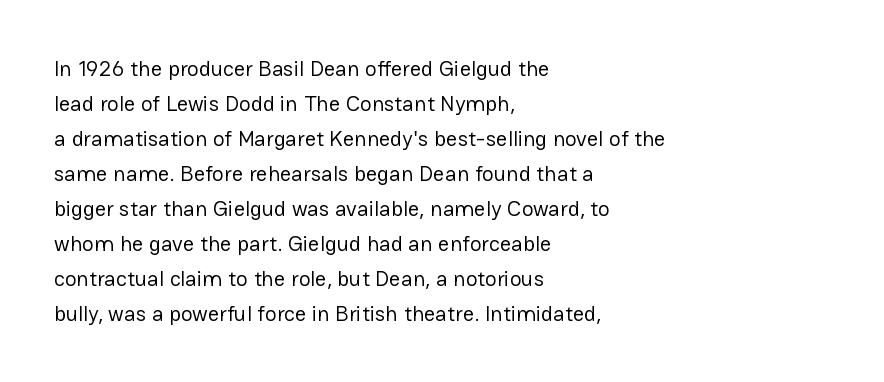
Q: Is the text bold? A: No.
Q: Is the text italic (slanted)? A: No, it is upright.
Q: Is the text underlined? A: No.
Q: How is the paragraph aligned? A: Left-aligned.
Q: Is the spacing between letters normal or unusually wide? A: Normal.
Q: Is the spacing between lines tight, normal or loose? A: Normal.
